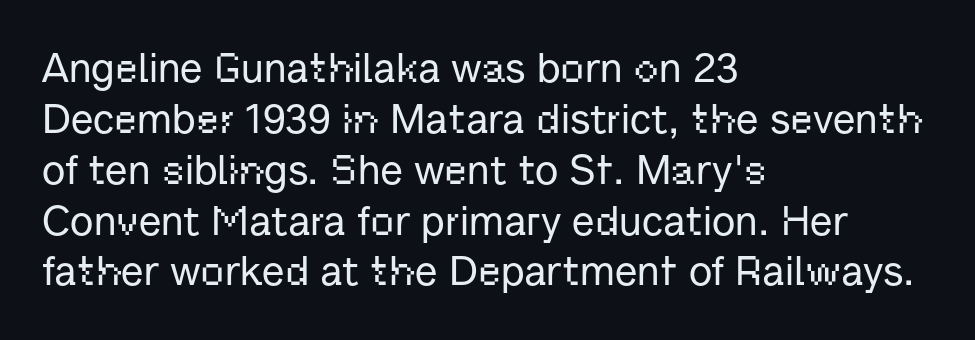
Q: Is the text italic (slanted)? A: No, it is upright.
Q: Is the typeface a serif or a sans-serif typeface? A: Sans-serif.
Q: Is the text underlined? A: No.
Q: How is the paragraph aligned? A: Left-aligned.
Q: Is the spacing between letters normal or unusually wide? A: Normal.
Q: Width (condensed, normal, or wide)? A: Normal.
Q: Stroke contrast? A: Low.
Q: x-height? A: Medium.
Q: Monospaced? A: No.
